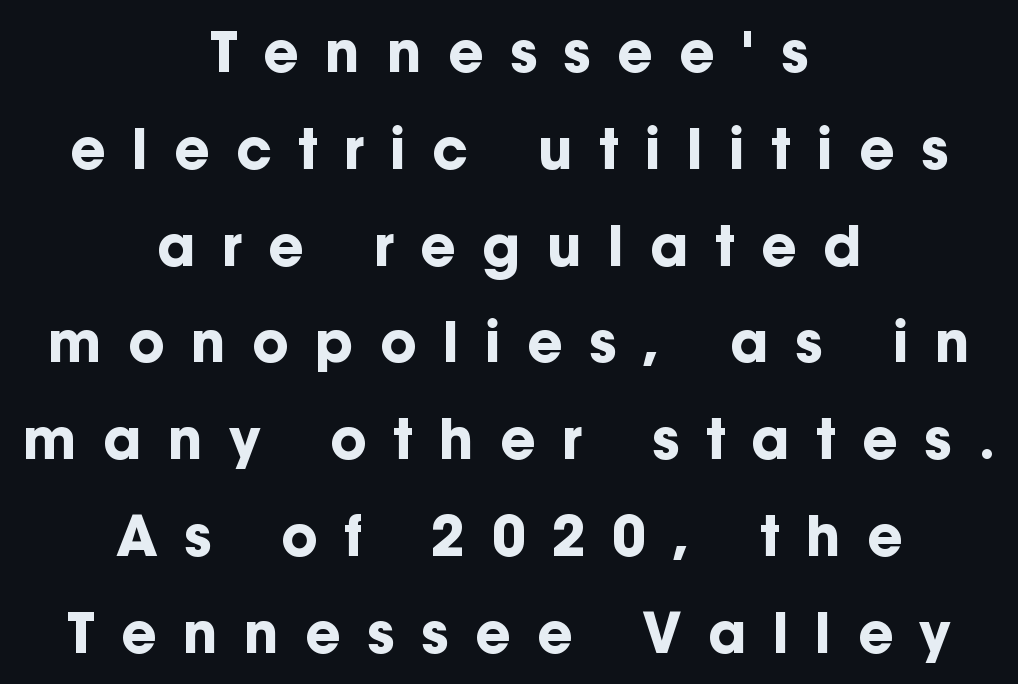
The image shows 55 px bold sans-serif type, upright; set centered, line spacing 1.76x, unusually wide letter spacing (+0.48 em), not underlined; low stroke contrast and a medium x-height.
